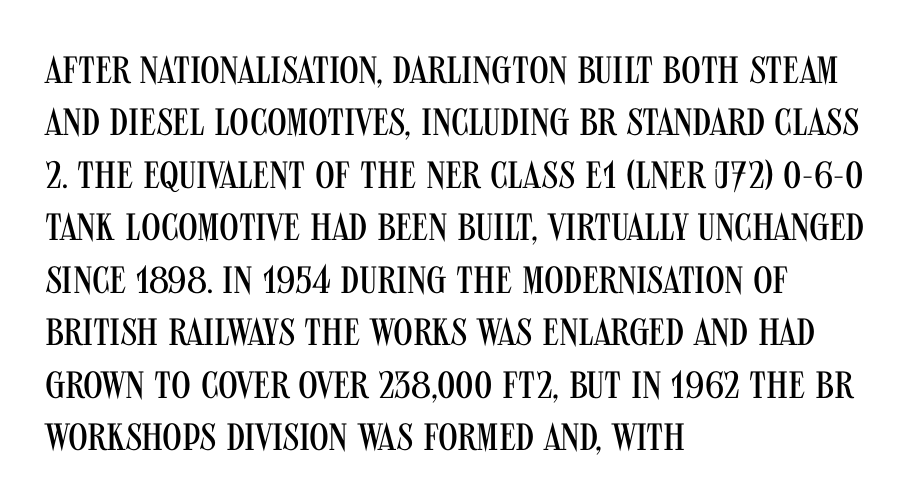
Q: Is the text bold? A: No.
Q: Is the text italic (slanted)? A: No, it is upright.
Q: Is the typeface a serif or a sans-serif typeface? A: Sans-serif.
Q: Is the text underlined? A: No.
Q: How is the paragraph aligned? A: Left-aligned.
Q: Is the spacing between letters normal or unusually wide? A: Normal.
Q: Is the spacing between lines tight, normal or loose? A: Normal.
Q: Width (condensed, normal, or wide)? A: Condensed.
Q: Stroke contrast? A: Medium.
Q: x-height? A: Large.
Q: Monospaced? A: No.
